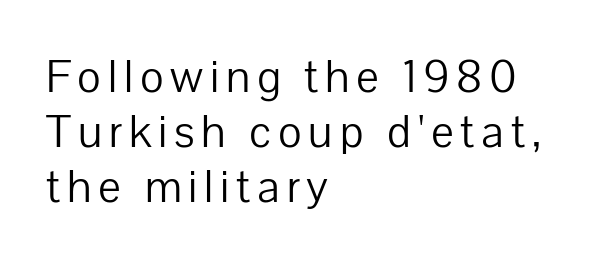
{"serif": "no", "italic": "no", "bold": "no", "weight": "light", "width": "normal", "stroke_contrast": "low", "x_height": "medium", "monospaced": "no", "underline": "no", "align": "left", "line_spacing": "tight", "line_spacing_ratio": 1.15, "glyph_px": 48}
